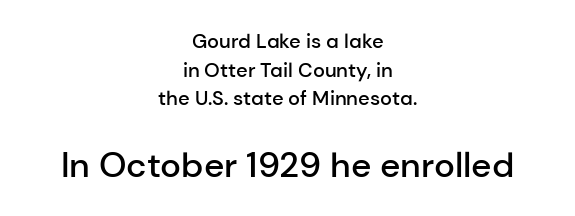
The image shows 35 px semibold sans-serif type, upright; set centered, normal line spacing (1.43x), normal letter spacing, not underlined; the second (bottom) block is 1.75x larger; low stroke contrast and a medium x-height.
